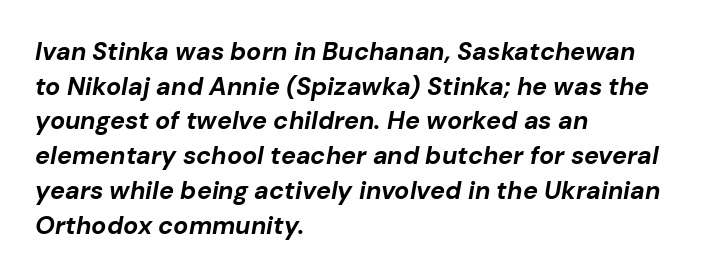
The image shows 25 px bold type, italic (leaning right); set left-aligned, normal line spacing (1.39x), normal letter spacing, not underlined.
